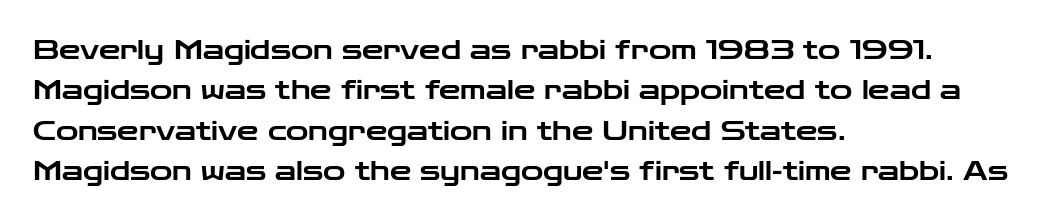
Q: Is the text italic (slanted)? A: No, it is upright.
Q: Is the text underlined? A: No.
Q: How is the paragraph aligned? A: Left-aligned.
Q: Is the spacing between letters normal or unusually wide? A: Normal.
Q: Is the spacing between lines tight, normal or loose? A: Normal.
